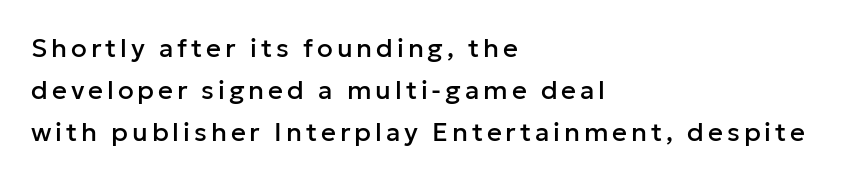
The image shows 26 px text type, upright; set left-aligned, normal line spacing (1.61x), not underlined.
